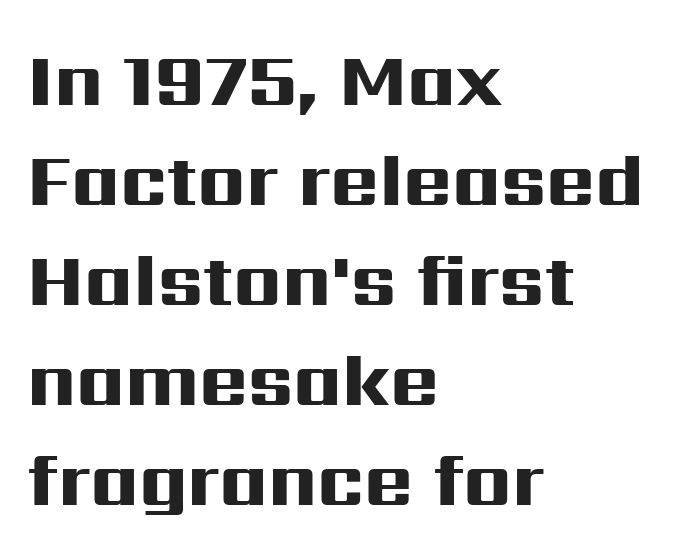
The setting favours the left margin, as ordinary paragraphs usually do. Is there much room between lines? A standard amount, neither cramped nor airy. Do the characters align in a grid? No, the font is proportional. Is the letter spacing exaggerated? No — it looks like the ordinary default. Each glyph is drawn with heavy, bold strokes.
